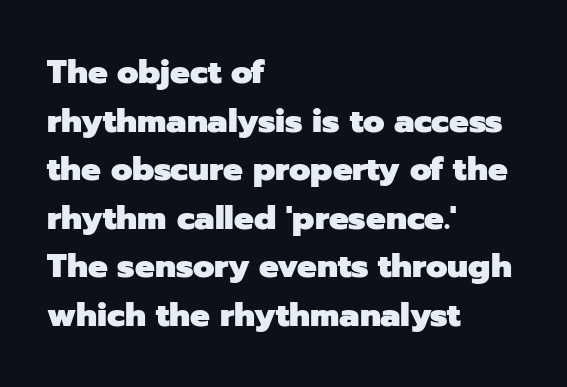
The image shows 33 px heavy sans-serif type, upright; set left-aligned, normal line spacing (1.47x), normal letter spacing, not underlined; low stroke contrast and a medium x-height.
